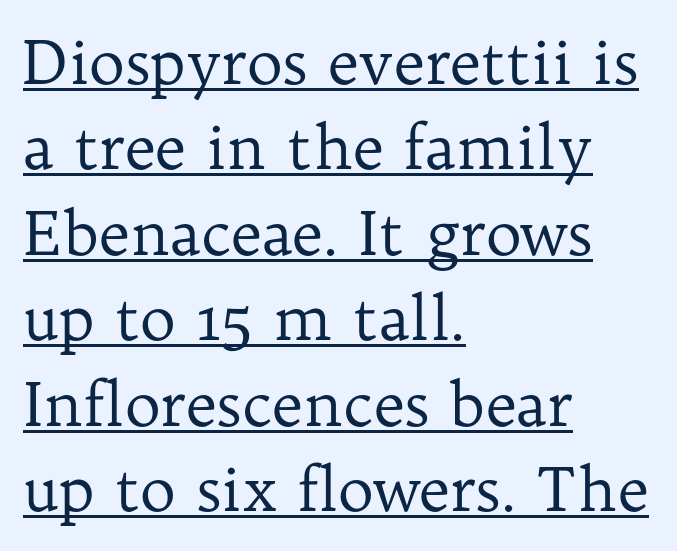
The image shows 61 px regular-weight serif type, upright; set left-aligned, normal line spacing (1.4x), normal letter spacing, underlined; low stroke contrast and a medium x-height.
